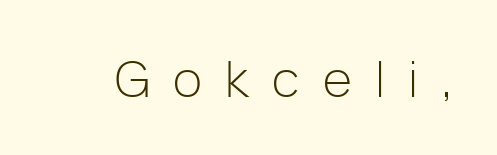
Q: Is the text bold? A: No.
Q: Is the text italic (slanted)? A: No, it is upright.
Q: Is the typeface a serif or a sans-serif typeface? A: Sans-serif.
Q: Is the text underlined? A: No.
Q: Is the spacing between letters normal or unusually wide? A: Unusually wide.
Q: Width (condensed, normal, or wide)? A: Normal.
Q: Stroke contrast? A: Low.
Q: x-height? A: Medium.
Q: Monospaced? A: No.
